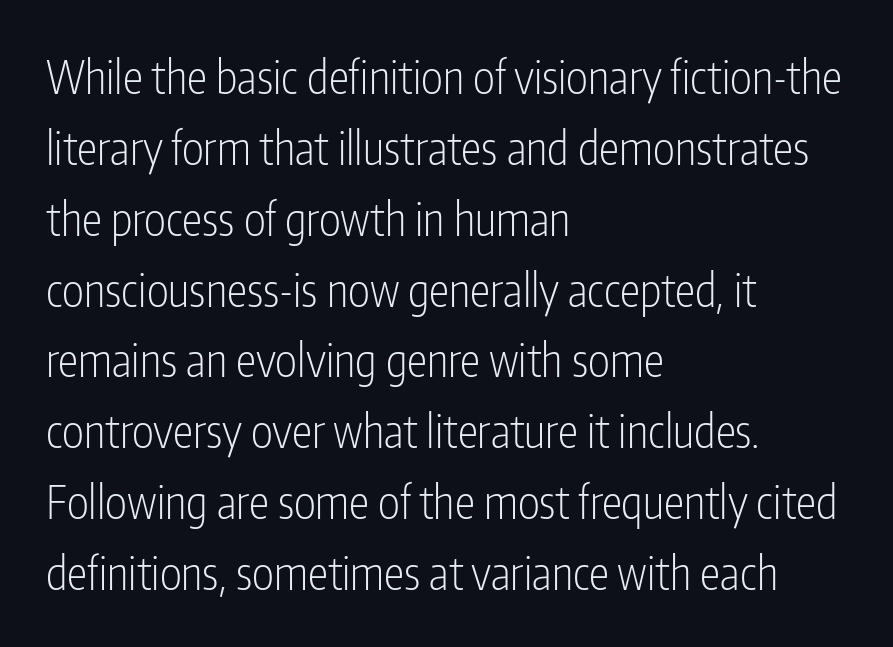
Q: Is the text bold? A: No.
Q: Is the text italic (slanted)? A: No, it is upright.
Q: Is the typeface a serif or a sans-serif typeface? A: Sans-serif.
Q: Is the text underlined? A: No.
Q: How is the paragraph aligned? A: Left-aligned.
Q: Is the spacing between letters normal or unusually wide? A: Normal.
Q: Is the spacing between lines tight, normal or loose? A: Normal.
Q: Width (condensed, normal, or wide)? A: Condensed.
Q: Stroke contrast? A: Low.
Q: x-height? A: Medium.
Q: Monospaced? A: No.
